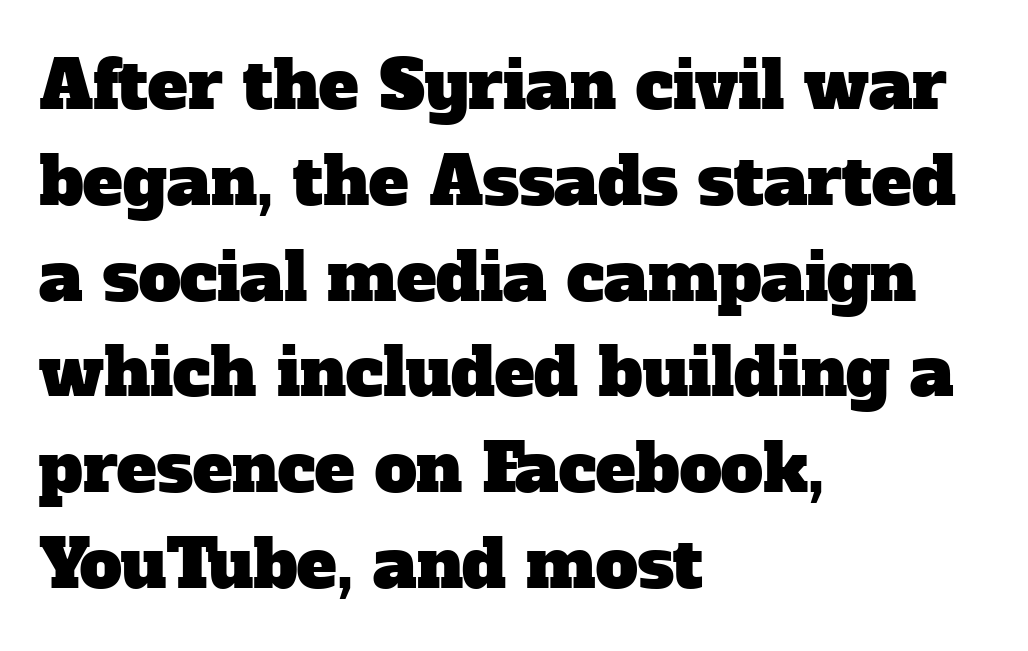
These lines stack with their left ends in a neat column. These lines are composed in type with serifs. Think of a printed novel: that variable character pitch is what you see here. Beneath every word, the page is bare. Default kerning and tracking; the words read as compact shapes.
